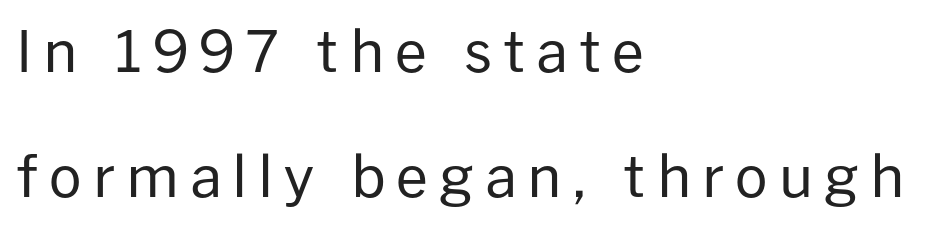
Q: Is the text bold? A: No.
Q: Is the text italic (slanted)? A: No, it is upright.
Q: Is the typeface a serif or a sans-serif typeface? A: Sans-serif.
Q: Is the text underlined? A: No.
Q: How is the paragraph aligned? A: Left-aligned.
Q: Is the spacing between lines tight, normal or loose? A: Loose.
Q: Width (condensed, normal, or wide)? A: Normal.
Q: Stroke contrast? A: Low.
Q: x-height? A: Medium.
Q: Monospaced? A: No.
